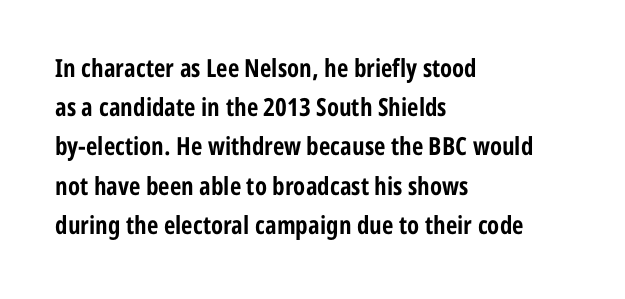
{"italic": "no", "bold": "yes", "underline": "no", "align": "left", "line_spacing": "normal", "line_spacing_ratio": 1.57, "letter_spacing": "normal", "letter_spacing_em": 0.0, "glyph_px": 25}
